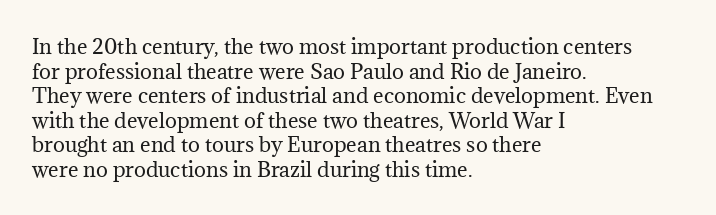
{"italic": "no", "bold": "no", "underline": "no", "align": "left", "line_spacing_ratio": 1.23, "letter_spacing": "normal", "letter_spacing_em": 0.0, "glyph_px": 20}
